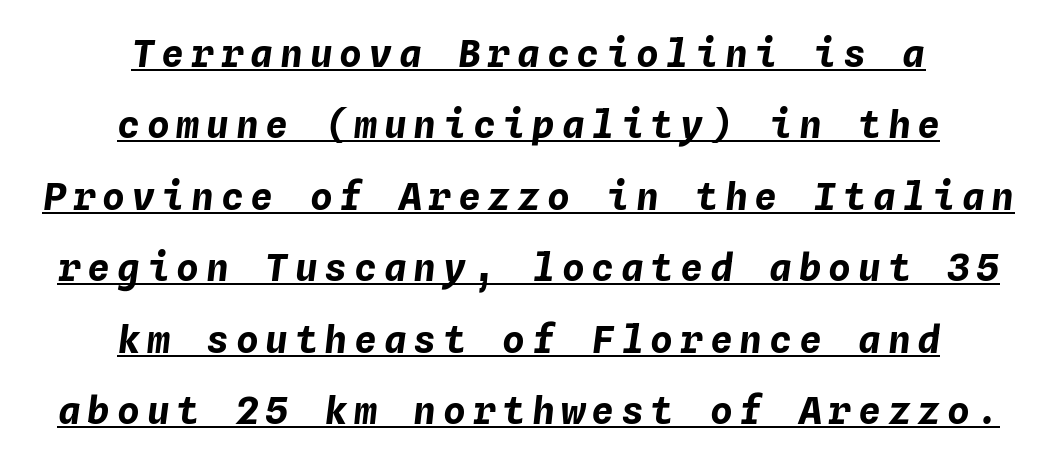
The image shows 38 px bold type, italic (leaning right), monospaced; set centered, line spacing 1.88x, underlined; low stroke contrast and a medium x-height.
